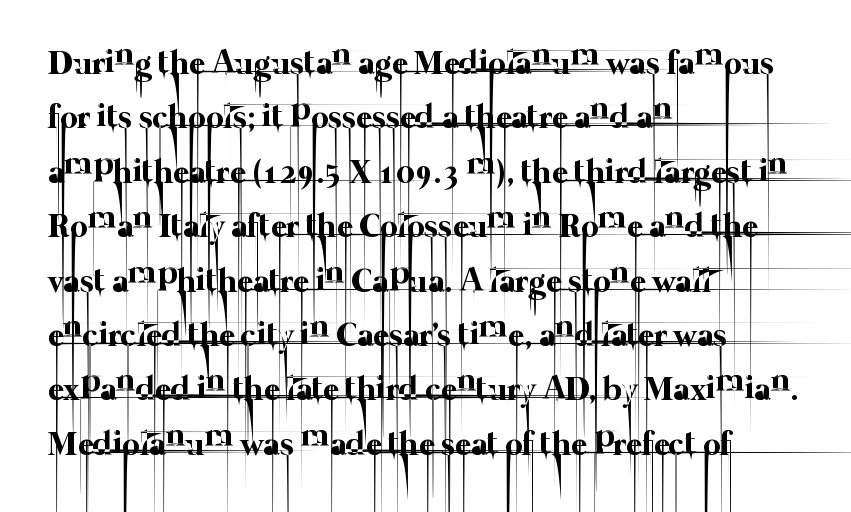
Here the glyphs are tracked normally, forming tight word shapes. No heavy texture on the line: the type isn't bold. Which margin do the lines hug? The left one — the right edge is uneven. Rule under the text: the space is simply empty. Here the designer chose a conventional face with non-uniform glyph widths. Successive baselines arrive at the customary interval.
